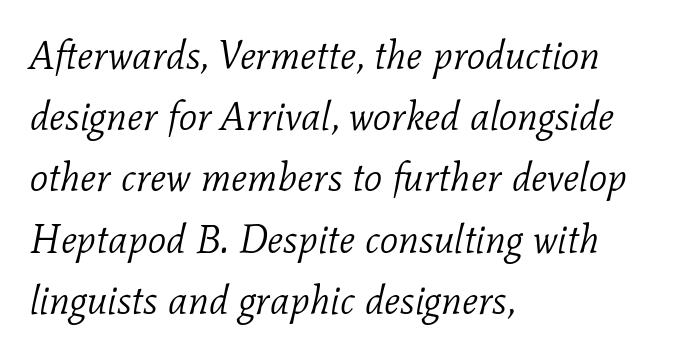
{"serif": "yes", "italic": "yes", "lean": "right", "slant_degrees": 11, "bold": "no", "weight": "light", "width": "normal", "stroke_contrast": "low", "x_height": "medium", "monospaced": "no", "underline": "no", "align": "left", "line_spacing": "normal", "line_spacing_ratio": 1.53, "letter_spacing": "normal", "letter_spacing_em": 0.0, "glyph_px": 40}
